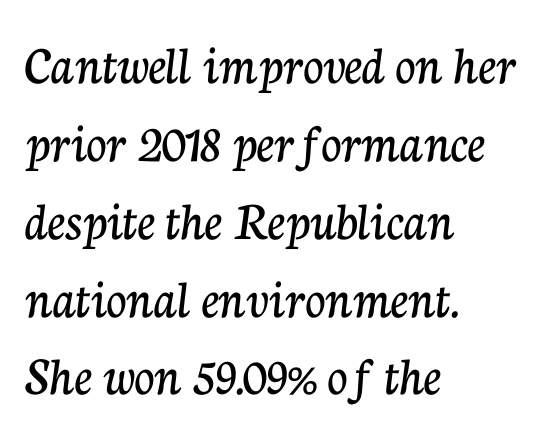
Short and long lines alike share a common starting point at left. Tracking here is standard; glyphs follow each other at the usual distance. Proportional: the letters do not fall into vertical columns. Quick note: interline space is typical. You can tell from the footed stems that serif type was used.
